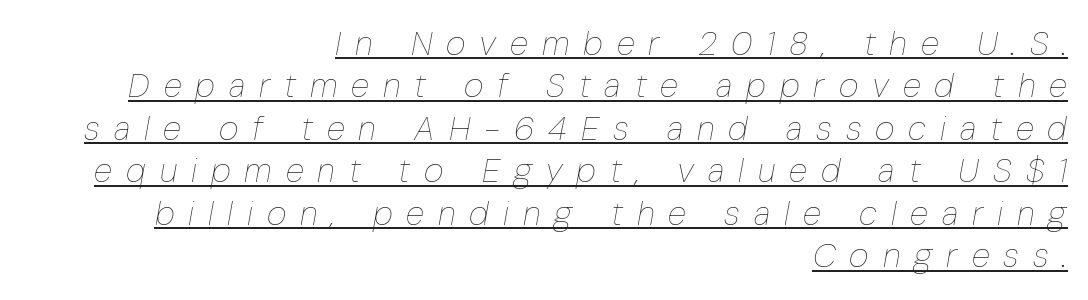
Q: Is the text bold? A: No.
Q: Is the text italic (slanted)? A: Yes, it leans right by about 10 degrees.
Q: Is the text underlined? A: Yes.
Q: How is the paragraph aligned? A: Right-aligned.
Q: Is the spacing between letters normal or unusually wide? A: Unusually wide.
Q: Is the spacing between lines tight, normal or loose? A: Normal.
Q: Width (condensed, normal, or wide)? A: Condensed.
Q: Stroke contrast? A: Low.
Q: x-height? A: Medium.
Q: Monospaced? A: No.
